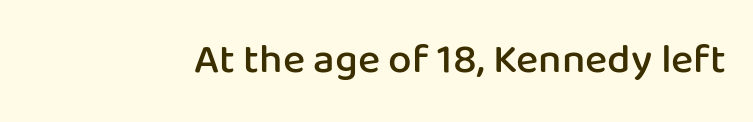
{"serif": "no", "italic": "no", "bold": "semi", "weight": "semibold", "width": "normal", "stroke_contrast": "low", "x_height": "medium", "monospaced": "no", "underline": "no", "letter_spacing": "normal", "letter_spacing_em": 0.0, "glyph_px": 42}
